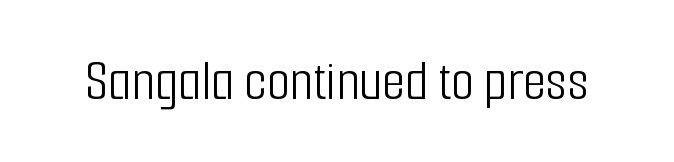
The image shows 59 px light, condensed sans-serif type, upright; set normal letter spacing, not underlined; low stroke contrast and a medium x-height.
